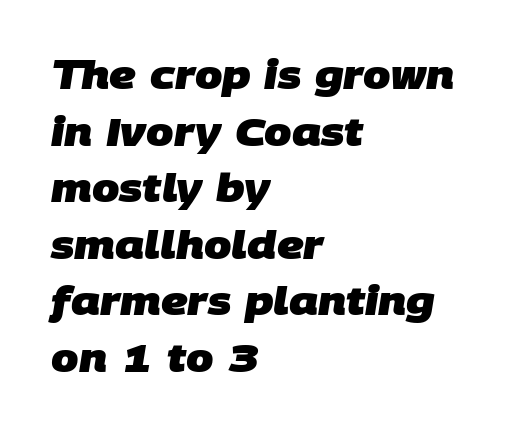
In terms of leading, this rendering sits right in the middle. The string is rendered with underlining switched off. These lines are rendered in a variable-pitch font. Letterform terminals end flat and unadorned throughout the passage.
